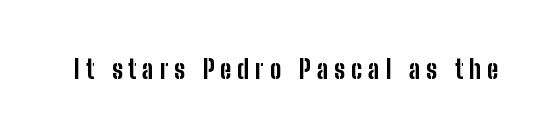
Q: Is the text bold? A: Yes.
Q: Is the text italic (slanted)? A: No, it is upright.
Q: Is the text underlined? A: No.
Q: Is the spacing between letters normal or unusually wide? A: Unusually wide.
